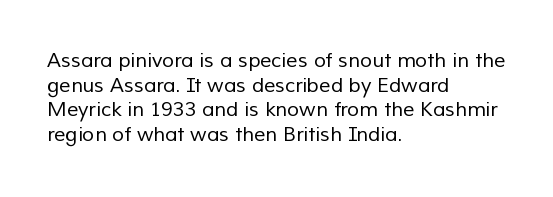
The rendering keeps characters at their native spacing. Visually the block forms a straight wall on the left and a jagged coastline on the right. The space directly below the letters is spotless. Stems and bowls with no extra thickness — not bold.
